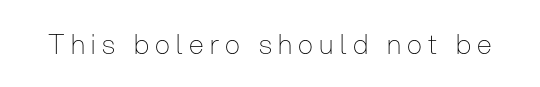
Letter spacing: wide. Is the type heavy? It reads as light-to-regular instead. Clear beneath every line of the passage. Every character sits straight up, as roman type does.
